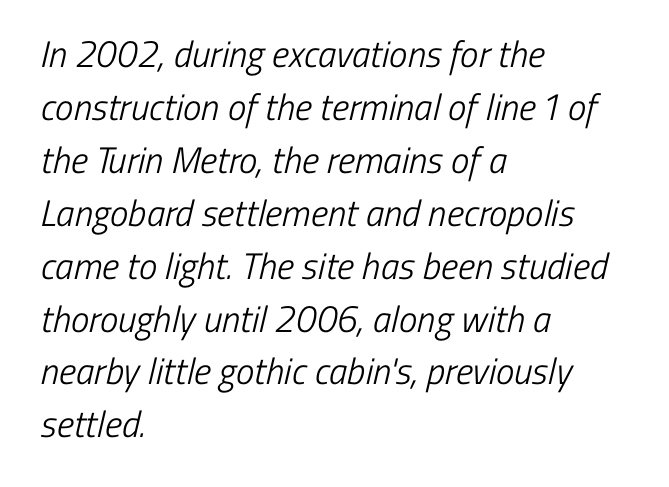
Q: Is the text bold? A: No.
Q: Is the typeface a serif or a sans-serif typeface? A: Sans-serif.
Q: Is the text underlined? A: No.
Q: How is the paragraph aligned? A: Left-aligned.
Q: Is the spacing between letters normal or unusually wide? A: Normal.
Q: Is the spacing between lines tight, normal or loose? A: Normal.
Q: Width (condensed, normal, or wide)? A: Condensed.
Q: Stroke contrast? A: Low.
Q: x-height? A: Medium.
Q: Monospaced? A: No.
